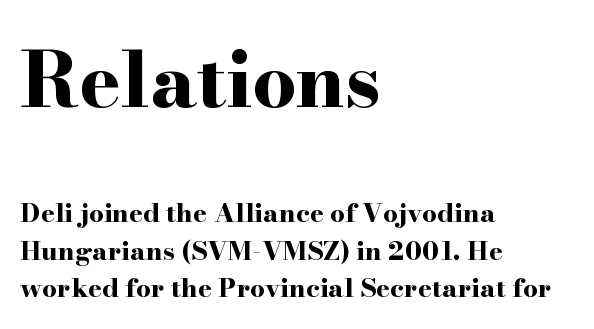
Q: Is the text bold? A: Yes.
Q: Is the text italic (slanted)? A: No, it is upright.
Q: Is the typeface a serif or a sans-serif typeface? A: Serif.
Q: Is the text underlined? A: No.
Q: How is the paragraph aligned? A: Left-aligned.
Q: Is the spacing between letters normal or unusually wide? A: Normal.
Q: Is the spacing between lines tight, normal or loose? A: Normal.
Q: Which block of text is set in a larger size, the first (top) or the second (bottom)? A: The first (top) one.
Q: Width (condensed, normal, or wide)? A: Wide.
Q: Stroke contrast? A: High.
Q: x-height? A: Small.
Q: Monospaced? A: No.
